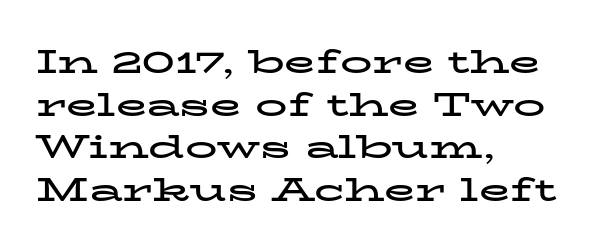
{"serif": "yes", "italic": "no", "bold": "yes", "weight": "bold", "width": "wide", "stroke_contrast": "low", "x_height": "medium", "monospaced": "no", "underline": "no", "align": "left", "line_spacing": "normal", "line_spacing_ratio": 1.33, "letter_spacing": "normal", "letter_spacing_em": 0.0, "glyph_px": 32}
